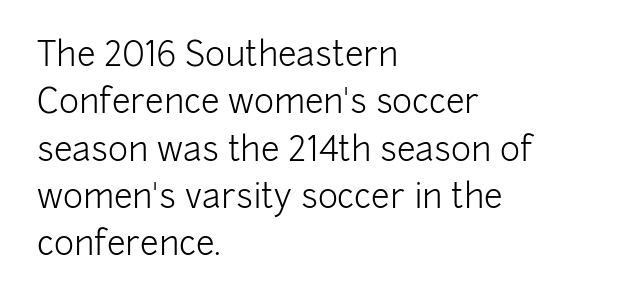
Q: Is the text bold? A: No.
Q: Is the text italic (slanted)? A: No, it is upright.
Q: Is the typeface a serif or a sans-serif typeface? A: Sans-serif.
Q: Is the text underlined? A: No.
Q: How is the paragraph aligned? A: Left-aligned.
Q: Is the spacing between letters normal or unusually wide? A: Normal.
Q: Is the spacing between lines tight, normal or loose? A: Normal.
Q: Width (condensed, normal, or wide)? A: Normal.
Q: Stroke contrast? A: Low.
Q: x-height? A: Medium.
Q: Monospaced? A: No.
